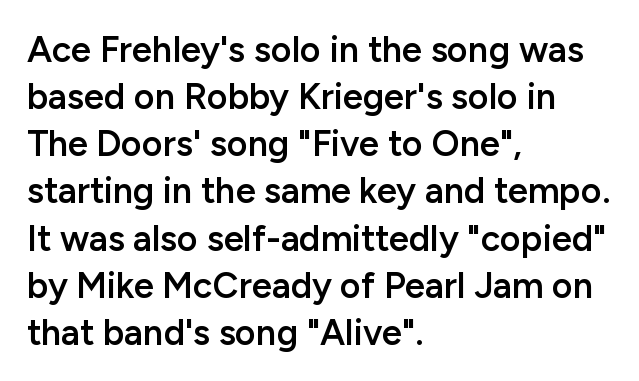
The rendering keeps characters at their native spacing. If you drew a line through each stem, it would be perfectly vertical. The rendering anchors every line to the left-hand side. This is the in-between weight designers call semibold or demi. Interline gaps are of average width in this sample. To sum up the face: it is a sans, with no serifs.
